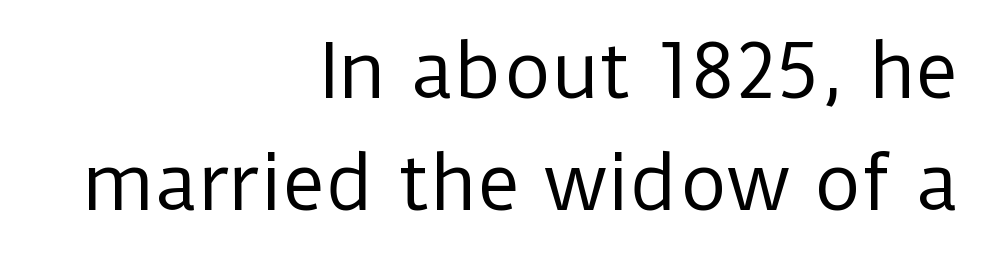
Q: Is the text bold? A: No.
Q: Is the text italic (slanted)? A: No, it is upright.
Q: Is the typeface a serif or a sans-serif typeface? A: Sans-serif.
Q: Is the text underlined? A: No.
Q: How is the paragraph aligned? A: Right-aligned.
Q: Is the spacing between letters normal or unusually wide? A: Normal.
Q: Is the spacing between lines tight, normal or loose? A: Normal.
Q: Width (condensed, normal, or wide)? A: Normal.
Q: Stroke contrast? A: Low.
Q: x-height? A: Medium.
Q: Monospaced? A: No.
